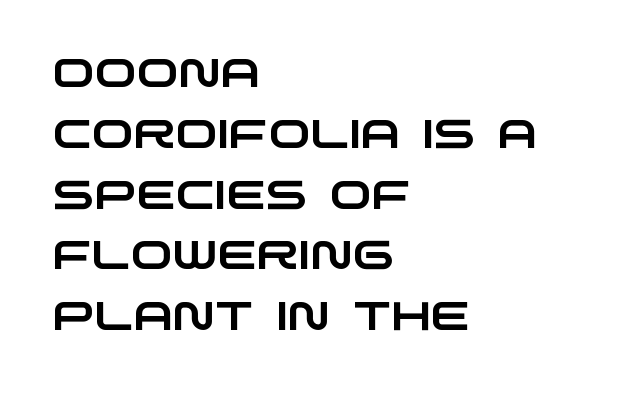
Q: Is the typeface a serif or a sans-serif typeface? A: Sans-serif.
Q: Is the text underlined? A: No.
Q: How is the paragraph aligned? A: Left-aligned.
Q: Is the spacing between letters normal or unusually wide? A: Normal.
Q: Is the spacing between lines tight, normal or loose? A: Normal.
Q: Width (condensed, normal, or wide)? A: Wide.
Q: Stroke contrast? A: Low.
Q: x-height? A: Large.
Q: Monospaced? A: No.
